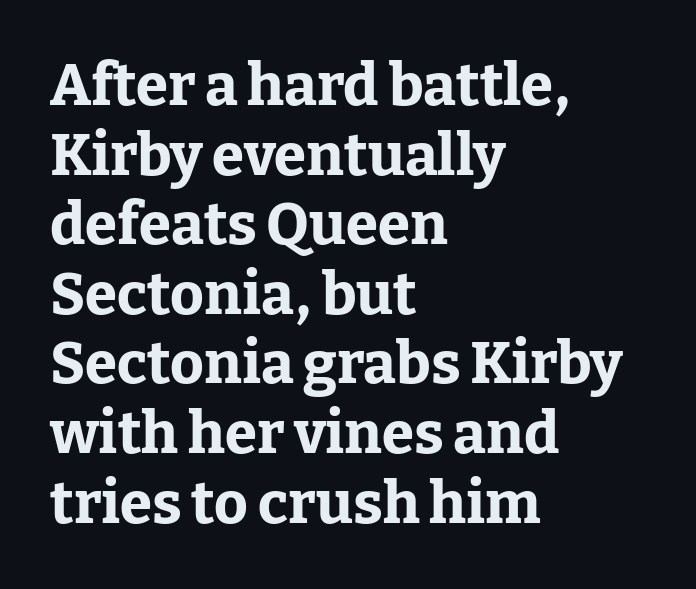
{"serif": "yes", "italic": "no", "bold": "yes", "weight": "bold", "width": "normal", "stroke_contrast": "low", "x_height": "medium", "monospaced": "no", "underline": "no", "align": "left", "line_spacing_ratio": 1.2, "letter_spacing": "normal", "letter_spacing_em": 0.0, "glyph_px": 58}
